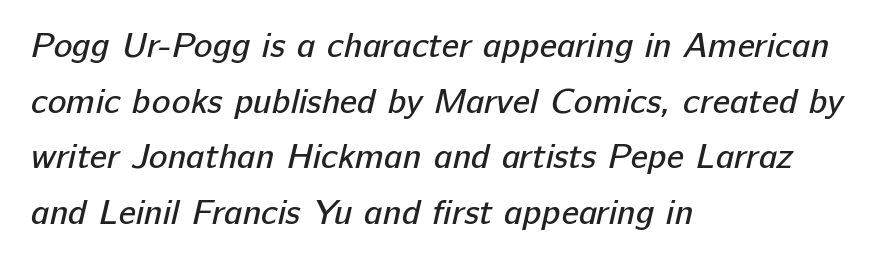
Q: Is the text bold? A: No.
Q: Is the typeface a serif or a sans-serif typeface? A: Sans-serif.
Q: Is the text underlined? A: No.
Q: How is the paragraph aligned? A: Left-aligned.
Q: Is the spacing between letters normal or unusually wide? A: Normal.
Q: Is the spacing between lines tight, normal or loose? A: Normal.
Q: Width (condensed, normal, or wide)? A: Normal.
Q: Stroke contrast? A: Low.
Q: x-height? A: Medium.
Q: Monospaced? A: No.
